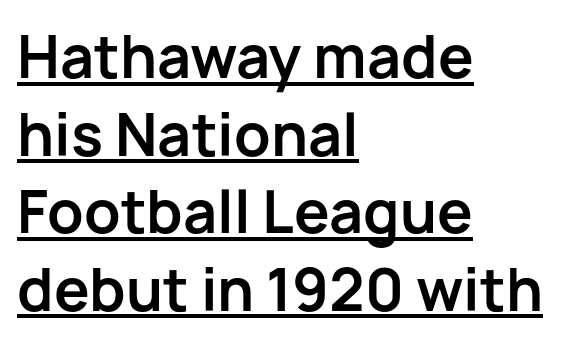
The image shows 57 px bold sans-serif type, upright; set left-aligned, normal line spacing (1.36x), normal letter spacing, underlined; low stroke contrast and a medium x-height.
